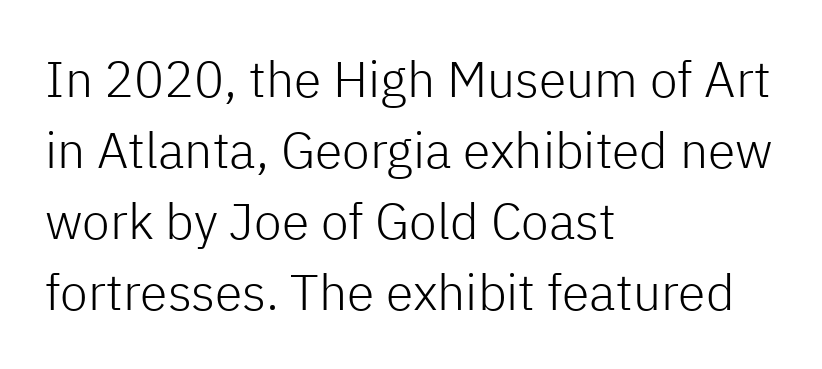
{"serif": "no", "italic": "no", "bold": "no", "weight": "light", "width": "normal", "stroke_contrast": "low", "x_height": "medium", "monospaced": "no", "underline": "no", "align": "left", "line_spacing": "normal", "line_spacing_ratio": 1.42, "letter_spacing": "normal", "letter_spacing_em": 0.0, "glyph_px": 50}
